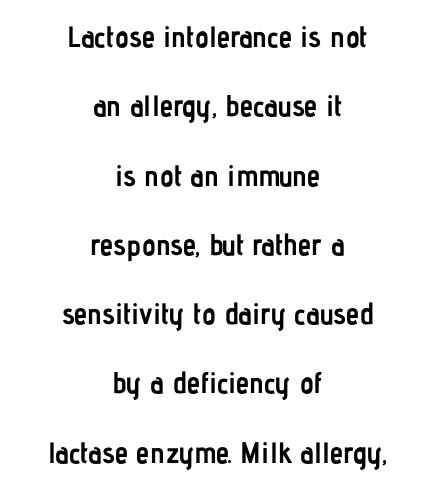
Q: Is the text bold? A: Yes.
Q: Is the text italic (slanted)? A: No, it is upright.
Q: Is the typeface a serif or a sans-serif typeface? A: Sans-serif.
Q: Is the text underlined? A: No.
Q: How is the paragraph aligned? A: Centered.
Q: Is the spacing between letters normal or unusually wide? A: Normal.
Q: Is the spacing between lines tight, normal or loose? A: Loose.
Q: Width (condensed, normal, or wide)? A: Condensed.
Q: Stroke contrast? A: Low.
Q: x-height? A: Medium.
Q: Monospaced? A: No.
